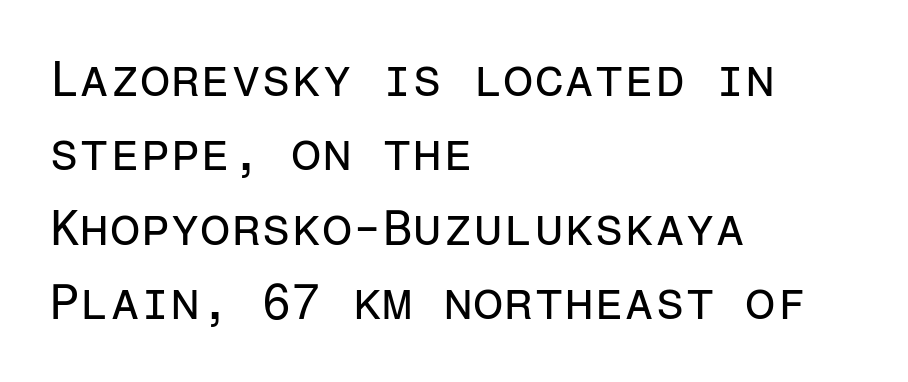
Q: Is the text bold? A: No.
Q: Is the text italic (slanted)? A: No, it is upright.
Q: Is the typeface a serif or a sans-serif typeface? A: Sans-serif.
Q: Is the text underlined? A: No.
Q: How is the paragraph aligned? A: Left-aligned.
Q: Is the spacing between letters normal or unusually wide? A: Normal.
Q: Is the spacing between lines tight, normal or loose? A: Normal.
Q: Width (condensed, normal, or wide)? A: Normal.
Q: Stroke contrast? A: Low.
Q: x-height? A: Medium.
Q: Monospaced? A: Yes.
